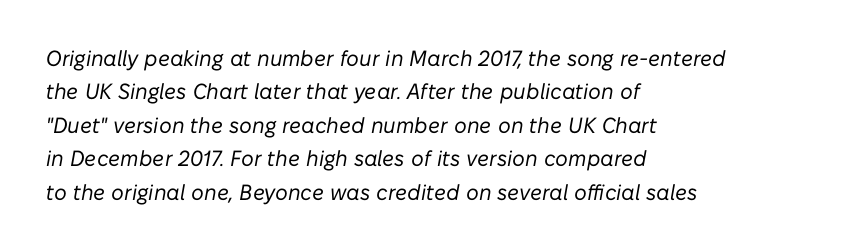
The strokes are not fattened; the text isn't bold. A typesetter would call this zero additional tracking. The area under the type is left untouched. Baseline-to-baseline distance is the conventional proportion of letter height.
